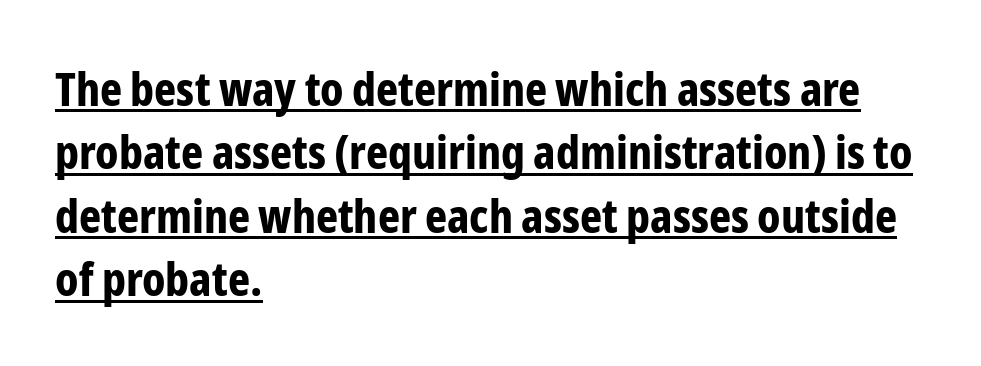
{"serif": "no", "italic": "no", "bold": "yes", "weight": "bold", "width": "condensed", "stroke_contrast": "low", "x_height": "medium", "monospaced": "no", "underline": "yes", "align": "left", "line_spacing": "normal", "line_spacing_ratio": 1.35, "letter_spacing": "normal", "letter_spacing_em": 0.0, "glyph_px": 47}
